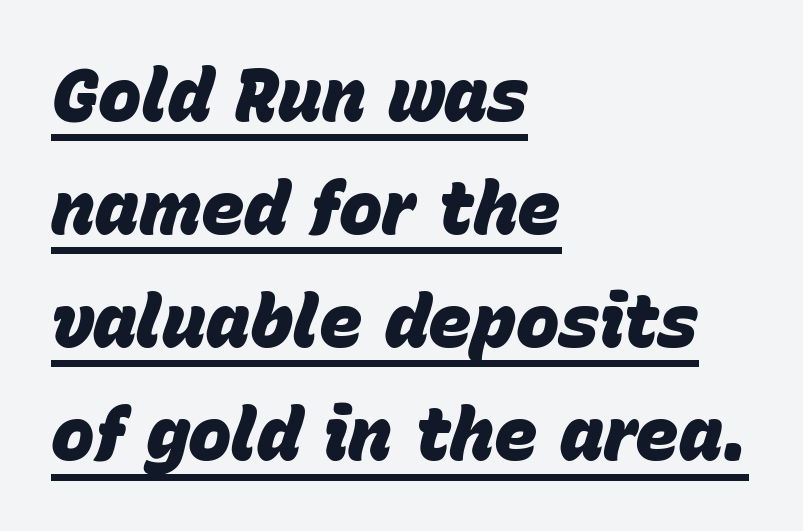
{"italic": "yes", "lean": "right", "slant_degrees": 15, "bold": "yes", "weight": "heavy", "width": "normal", "stroke_contrast": "low", "x_height": "large", "monospaced": "no", "underline": "yes", "align": "left", "line_spacing": "normal", "line_spacing_ratio": 1.55, "letter_spacing": "normal", "letter_spacing_em": 0.0, "glyph_px": 73}
